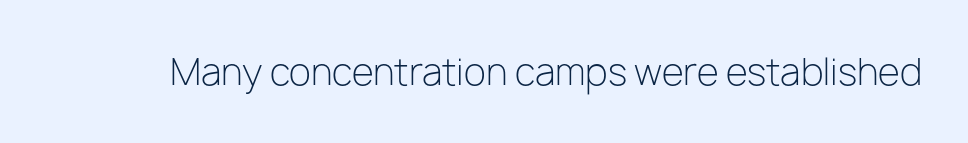
{"serif": "no", "italic": "no", "bold": "no", "weight": "light", "width": "normal", "stroke_contrast": "low", "x_height": "medium", "monospaced": "no", "underline": "no", "letter_spacing": "normal", "letter_spacing_em": 0.0, "glyph_px": 36}
